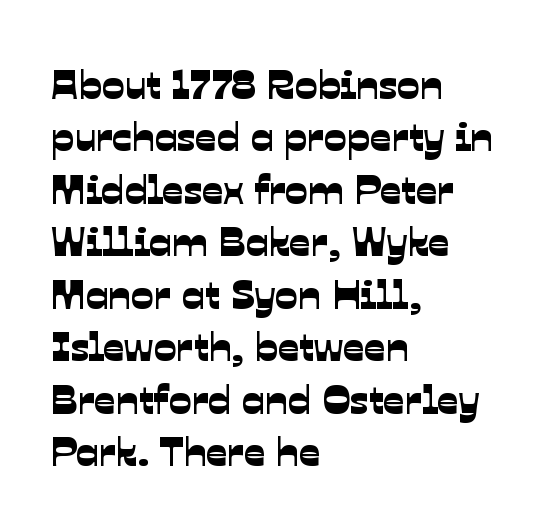
{"serif": "no", "width": "normal", "stroke_contrast": "low", "x_height": "medium", "monospaced": "no", "underline": "no", "align": "left", "line_spacing": "normal", "line_spacing_ratio": 1.25, "letter_spacing": "normal", "letter_spacing_em": 0.0, "glyph_px": 42}
